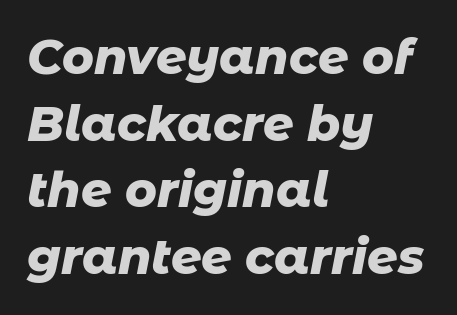
What stands out about the letter spacing? Nothing — it is the standard amount. Think of a printed novel: that variable character pitch is what you see here. Anything drawn beneath the words? Only blank space. The setting favours the left margin, as ordinary paragraphs usually do.
